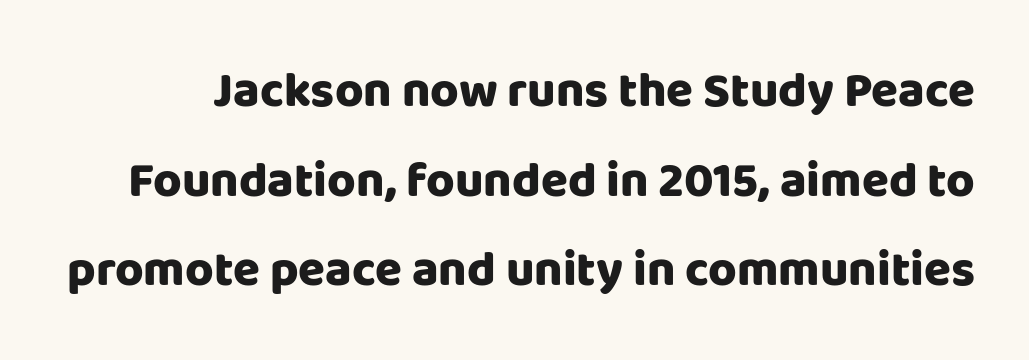
Q: Is the text bold? A: Yes.
Q: Is the text italic (slanted)? A: No, it is upright.
Q: Is the typeface a serif or a sans-serif typeface? A: Sans-serif.
Q: Is the text underlined? A: No.
Q: Is the spacing between letters normal or unusually wide? A: Normal.
Q: Width (condensed, normal, or wide)? A: Normal.
Q: Stroke contrast? A: Low.
Q: x-height? A: Large.
Q: Monospaced? A: No.
